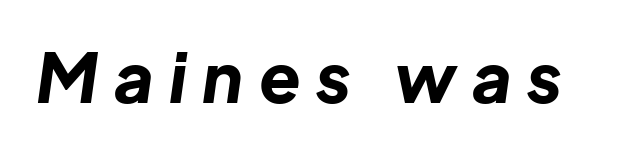
The image shows 68 px bold type, italic (leaning right); set unusually wide letter spacing (+0.23 em), not underlined; low stroke contrast and a medium x-height.
